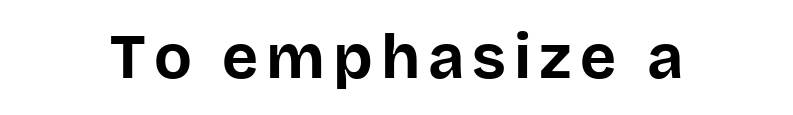
{"serif": "no", "italic": "no", "bold": "yes", "weight": "bold", "width": "normal", "stroke_contrast": "low", "x_height": "large", "monospaced": "no", "underline": "no", "glyph_px": 62}
